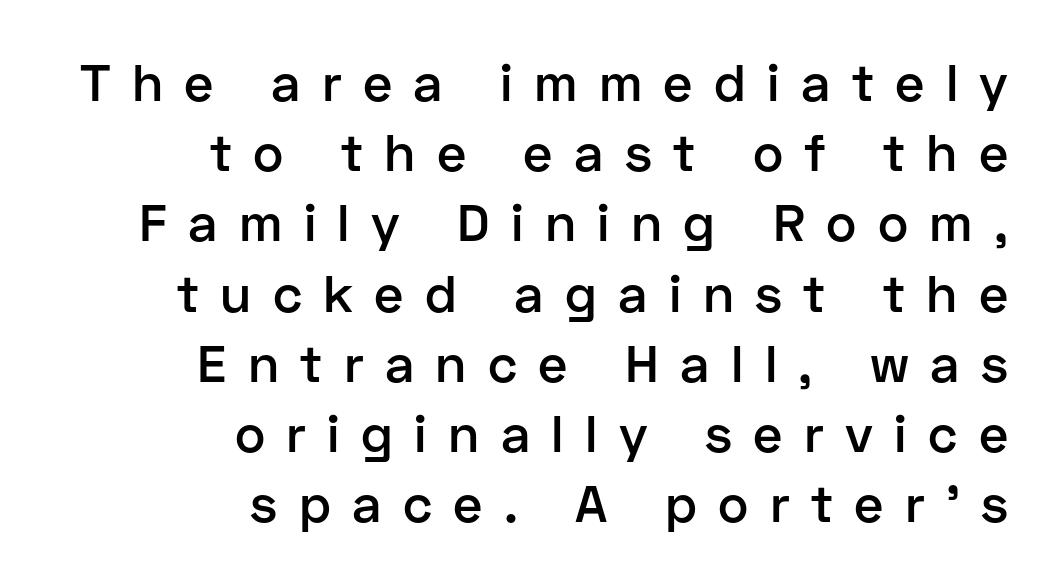
The image shows 52 px semibold sans-serif type, upright; set right-aligned, normal line spacing (1.35x), unusually wide letter spacing (+0.41 em), not underlined; low stroke contrast and a medium x-height.
